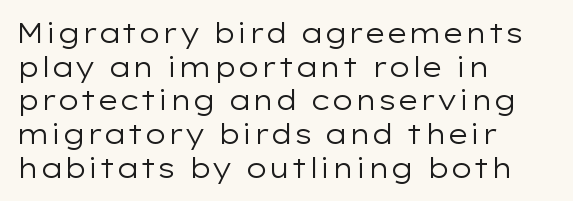
Q: Is the text bold? A: No.
Q: Is the text italic (slanted)? A: No, it is upright.
Q: Is the text underlined? A: No.
Q: How is the paragraph aligned? A: Left-aligned.
Q: Is the spacing between letters normal or unusually wide? A: Normal.
Q: Is the spacing between lines tight, normal or loose? A: Normal.
